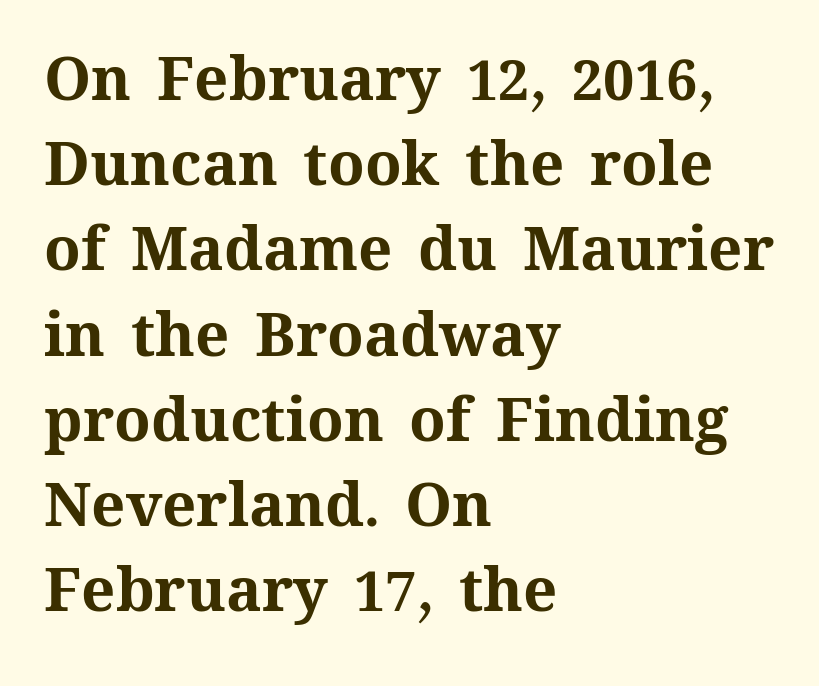
Caption: multi-line text, flush left, ragged right. The face used here is proportionally spaced, like ordinary book or web type. The line texture is even and compact thanks to regular tracking. Chunky letters — that's bold for sure. In terms of leading, this rendering sits right in the middle.
